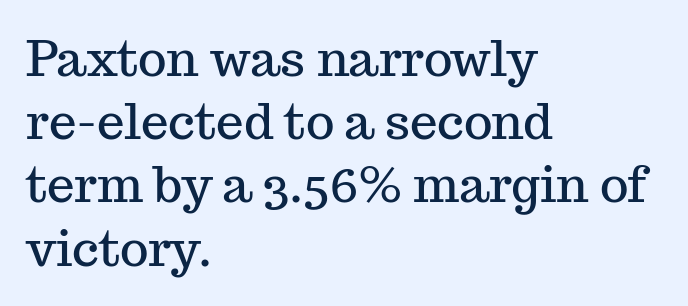
Q: Is the text italic (slanted)? A: No, it is upright.
Q: Is the typeface a serif or a sans-serif typeface? A: Serif.
Q: Is the text underlined? A: No.
Q: How is the paragraph aligned? A: Left-aligned.
Q: Is the spacing between letters normal or unusually wide? A: Normal.
Q: Is the spacing between lines tight, normal or loose? A: Normal.
Q: Width (condensed, normal, or wide)? A: Normal.
Q: Stroke contrast? A: Medium.
Q: x-height? A: Medium.
Q: Monospaced? A: No.
